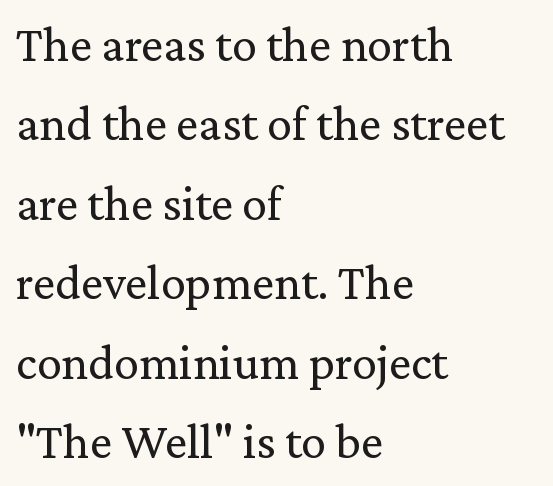
The image shows 50 px regular-weight serif type, upright; set left-aligned, normal line spacing (1.59x), normal letter spacing, not underlined; low stroke contrast and a medium x-height.
